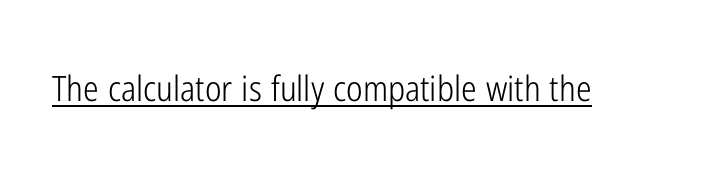
Q: Is the text bold? A: No.
Q: Is the text italic (slanted)? A: No, it is upright.
Q: Is the typeface a serif or a sans-serif typeface? A: Sans-serif.
Q: Is the text underlined? A: Yes.
Q: Is the spacing between letters normal or unusually wide? A: Normal.
Q: Width (condensed, normal, or wide)? A: Condensed.
Q: Stroke contrast? A: Low.
Q: x-height? A: Medium.
Q: Monospaced? A: No.
